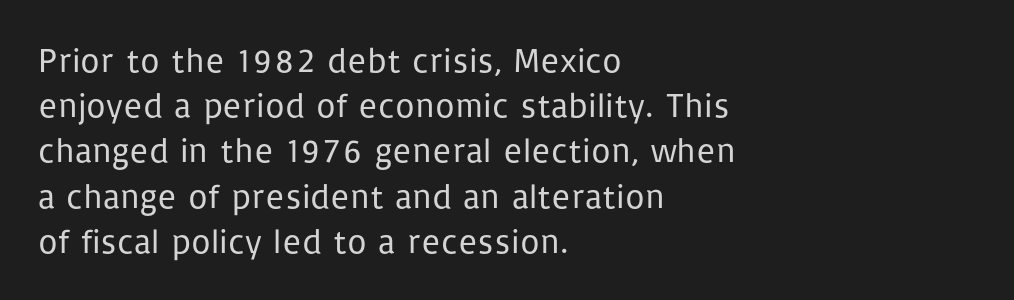
{"serif": "no", "italic": "no", "bold": "no", "weight": "regular", "width": "normal", "stroke_contrast": "low", "x_height": "medium", "monospaced": "no", "underline": "no", "align": "left", "line_spacing": "normal", "line_spacing_ratio": 1.33, "letter_spacing": "normal", "letter_spacing_em": 0.0, "glyph_px": 34}
